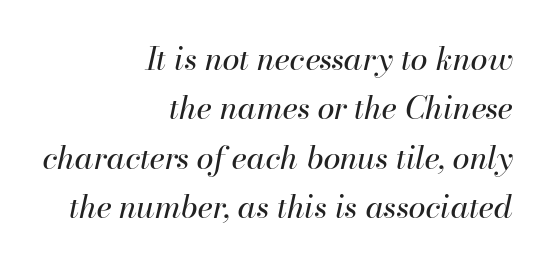
Q: Is the text bold? A: No.
Q: Is the text italic (slanted)? A: Yes, it leans right by about 13 degrees.
Q: Is the text underlined? A: No.
Q: How is the paragraph aligned? A: Right-aligned.
Q: Is the spacing between letters normal or unusually wide? A: Normal.
Q: Is the spacing between lines tight, normal or loose? A: Normal.
Q: Width (condensed, normal, or wide)? A: Normal.
Q: Stroke contrast? A: High.
Q: x-height? A: Small.
Q: Monospaced? A: No.
